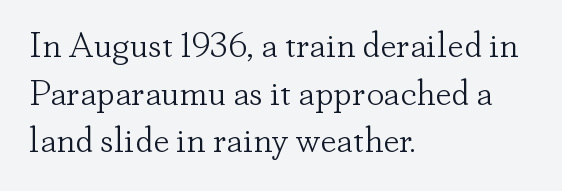
Q: Is the text bold? A: No.
Q: Is the text italic (slanted)? A: No, it is upright.
Q: Is the typeface a serif or a sans-serif typeface? A: Serif.
Q: Is the text underlined? A: No.
Q: How is the paragraph aligned? A: Left-aligned.
Q: Is the spacing between letters normal or unusually wide? A: Normal.
Q: Is the spacing between lines tight, normal or loose? A: Normal.
Q: Width (condensed, normal, or wide)? A: Normal.
Q: Stroke contrast? A: Low.
Q: x-height? A: Small.
Q: Monospaced? A: No.
